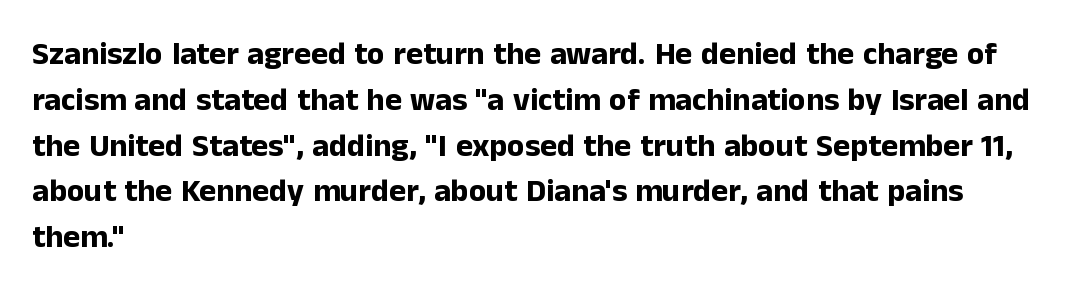
Reading down the block, your eye returns to a fixed left position each line. What stands out about the letter spacing? Nothing — it is the standard amount. The string is rendered with underlining switched off. A typesetter would mark this as roman, not italic.
